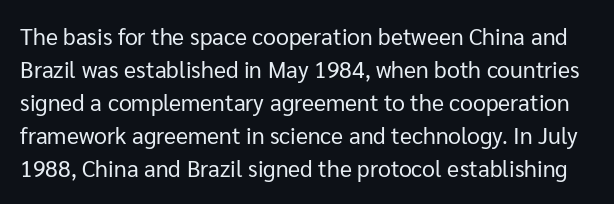
{"italic": "no", "bold": "no", "underline": "no", "line_spacing": "normal", "line_spacing_ratio": 1.44, "letter_spacing": "normal", "letter_spacing_em": 0.0, "glyph_px": 23}
